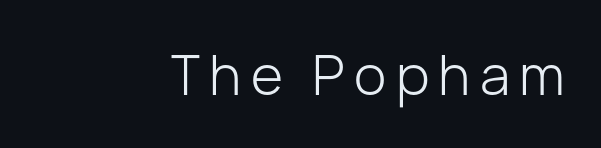
Classification — sans serif. The rendering uses natural spacing where letterforms have individual widths. These lines were composed using upright roman letters. These lines stack with their right ends in a neat column. Clear beneath every line of the passage.
